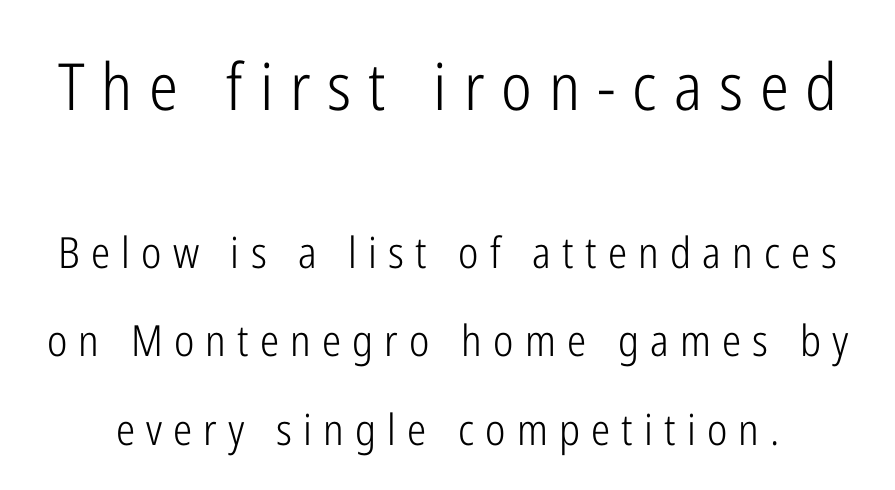
Q: Is the text bold? A: No.
Q: Is the text italic (slanted)? A: No, it is upright.
Q: Is the typeface a serif or a sans-serif typeface? A: Sans-serif.
Q: Is the text underlined? A: No.
Q: Is the spacing between letters normal or unusually wide? A: Unusually wide.
Q: Is the spacing between lines tight, normal or loose? A: Loose.
Q: Which block of text is set in a larger size, the first (top) or the second (bottom)? A: The first (top) one.
Q: Width (condensed, normal, or wide)? A: Condensed.
Q: Stroke contrast? A: Low.
Q: x-height? A: Medium.
Q: Monospaced? A: No.
